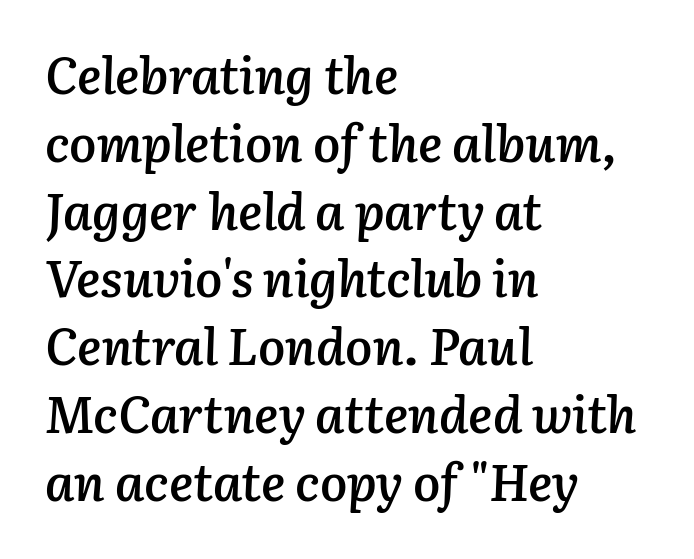
Q: Is the text bold? A: Semi-bold.
Q: Is the text italic (slanted)? A: Yes, it leans right by about 3 degrees.
Q: Is the text underlined? A: No.
Q: How is the paragraph aligned? A: Left-aligned.
Q: Is the spacing between letters normal or unusually wide? A: Normal.
Q: Is the spacing between lines tight, normal or loose? A: Normal.
Q: Width (condensed, normal, or wide)? A: Normal.
Q: Stroke contrast? A: Low.
Q: x-height? A: Medium.
Q: Monospaced? A: No.
